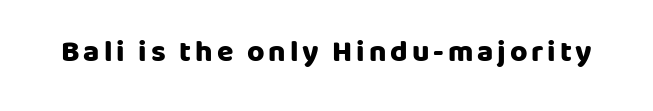
Q: Is the text bold? A: Yes.
Q: Is the text italic (slanted)? A: No, it is upright.
Q: Is the typeface a serif or a sans-serif typeface? A: Sans-serif.
Q: Is the text underlined? A: No.
Q: Width (condensed, normal, or wide)? A: Normal.
Q: Stroke contrast? A: Low.
Q: x-height? A: Large.
Q: Monospaced? A: No.
